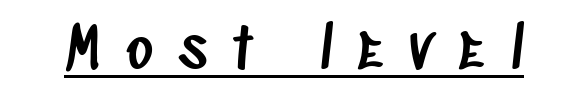
The image shows 56 px condensed sans-serif type; set unusually wide letter spacing (+0.44 em), underlined; low stroke contrast and a large x-height.
